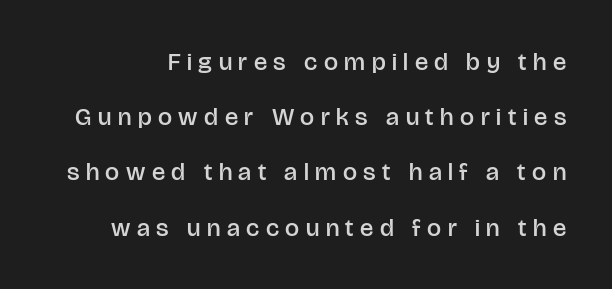
A clean baseline with only descenders dipping below it. The tracking jumps out immediately: characters are airy and widely separated. If you measured baseline to baseline, you'd find a long distance. Bold? Not quite — semibold, heavier than regular but stopping short. Posture: upright roman.
